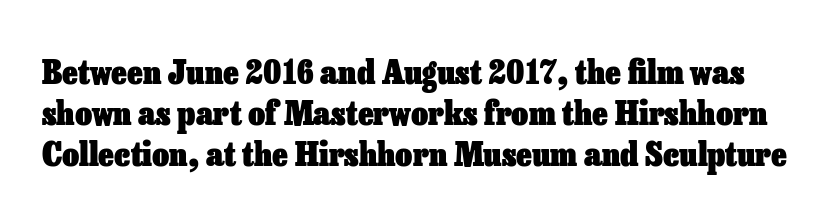
Proportional: the letters do not fall into vertical columns. The space between consecutive lines is moderate. Check under the words: just untouched page. Italic: no, the glyphs are upright roman. Does extra space separate the letters? No, they use regular spacing.
